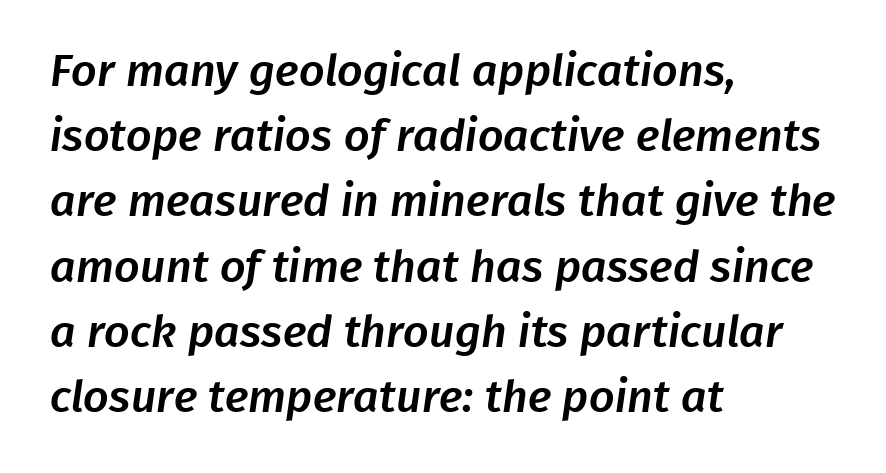
The passage shown stacks its lines at a standard gap. Compared with typical body copy, the letter spacing here is the same. Character widths vary here, with narrow letters taking less room than wide ones. Does the type have serifs? No, each stem ends abruptly. Descenders are the only things crossing below the line.
